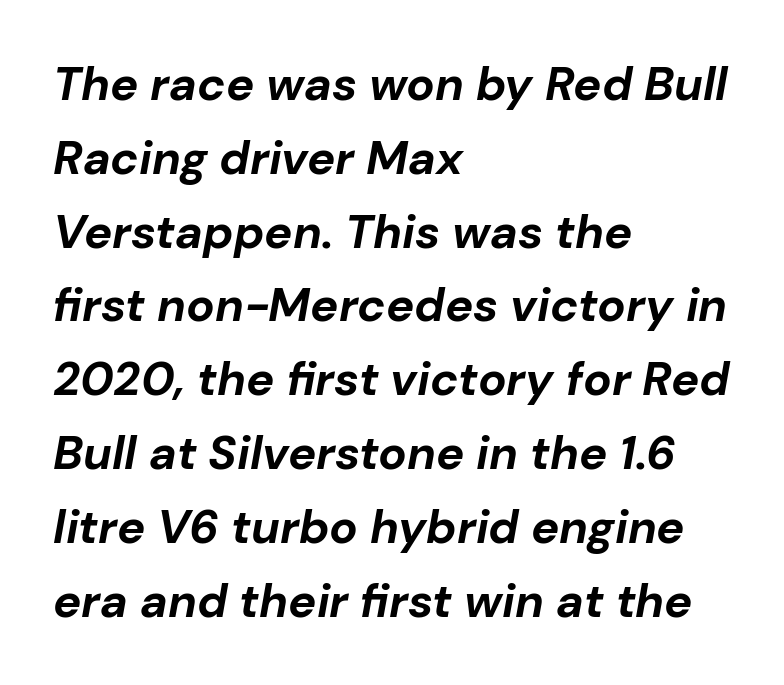
Q: Is the text bold? A: Yes.
Q: Is the text italic (slanted)? A: Yes, it leans right by about 10 degrees.
Q: Is the text underlined? A: No.
Q: How is the paragraph aligned? A: Left-aligned.
Q: Is the spacing between letters normal or unusually wide? A: Normal.
Q: Is the spacing between lines tight, normal or loose? A: Normal.
Q: Width (condensed, normal, or wide)? A: Normal.
Q: Stroke contrast? A: Low.
Q: x-height? A: Medium.
Q: Monospaced? A: No.
